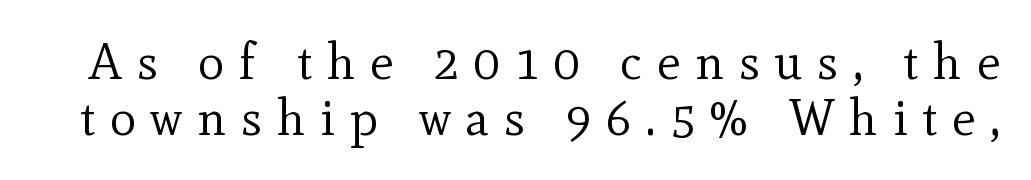
In terms of posture, this sample is upright. The face looks like a standard text weight, possibly lighter. The space between consecutive lines is stingy. Does extra space separate the letters? Yes, quite a lot of it. Just letters on the line, the space beneath them empty.
